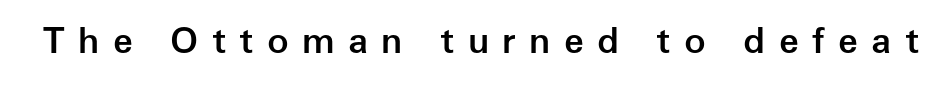
Typesetter's note: demi weight, one step under bold. I'd call this a sans setting — the letters go barefoot. Note the varied advance widths — an 'i' is clearly narrower than an 'm'. The horizontal fit of the characters is loose and conspicuously gappy. Just letters on the line, the space beneath them empty.
